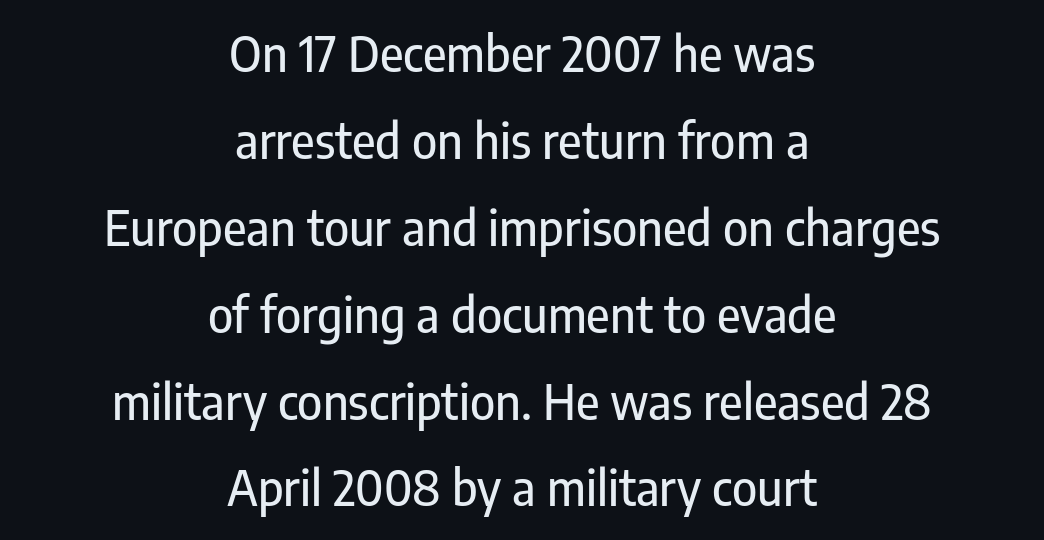
Here the glyphs are tracked normally, forming tight word shapes. Do the letters lean? They stand straight. Teacher's note: observe the equal gaps on both sides — that is centered alignment. A clean baseline with only descenders dipping below it. The font family rendered here belongs to the sans-serif group. Each letter keeps its own natural width here, so spacing adapts to shape.
